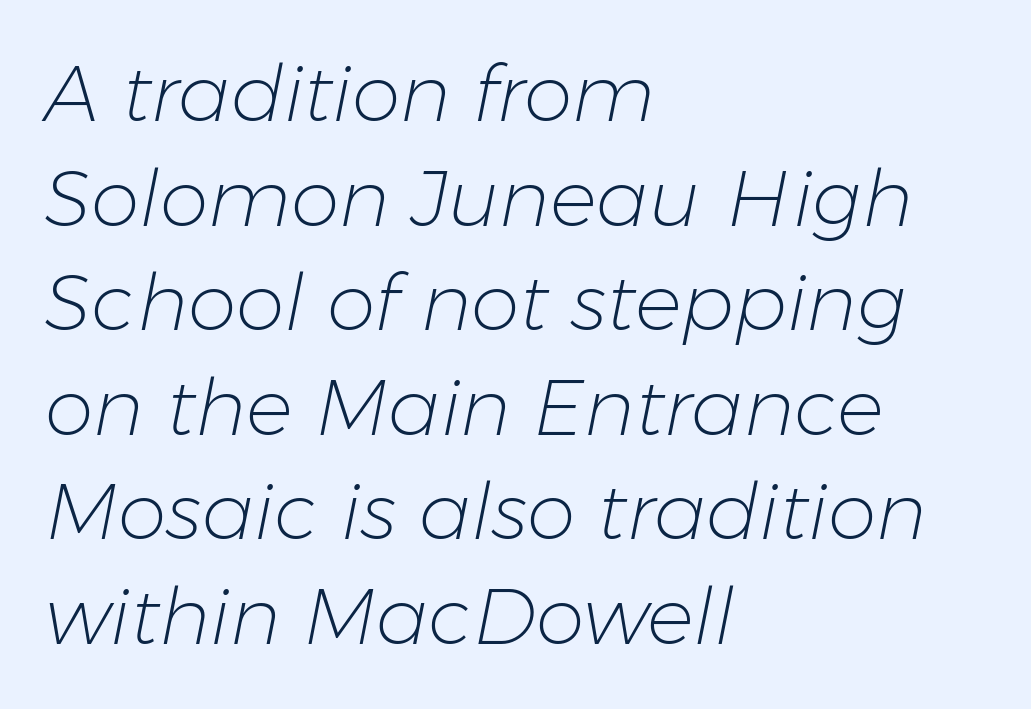
Q: Is the text bold? A: No.
Q: Is the text italic (slanted)? A: Yes, it leans right by about 11 degrees.
Q: Is the text underlined? A: No.
Q: How is the paragraph aligned? A: Left-aligned.
Q: Is the spacing between letters normal or unusually wide? A: Normal.
Q: Is the spacing between lines tight, normal or loose? A: Normal.
Q: Width (condensed, normal, or wide)? A: Normal.
Q: Stroke contrast? A: Low.
Q: x-height? A: Medium.
Q: Monospaced? A: No.
